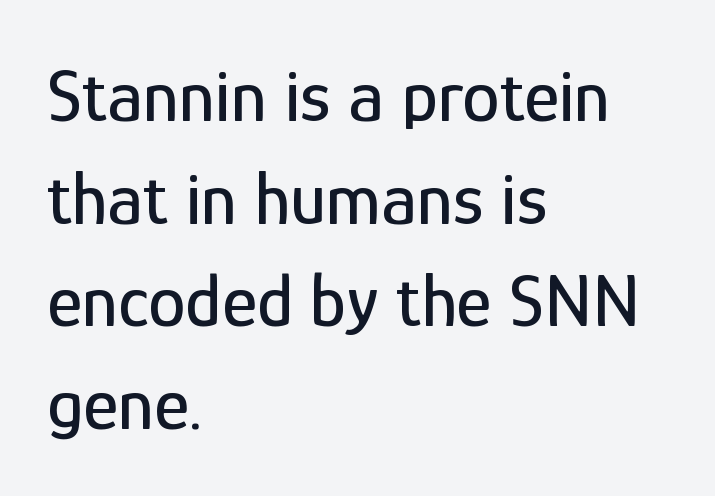
The image shows 75 px condensed sans-serif type, upright; set left-aligned, normal line spacing (1.37x), normal letter spacing, not underlined; low stroke contrast and a medium x-height.
